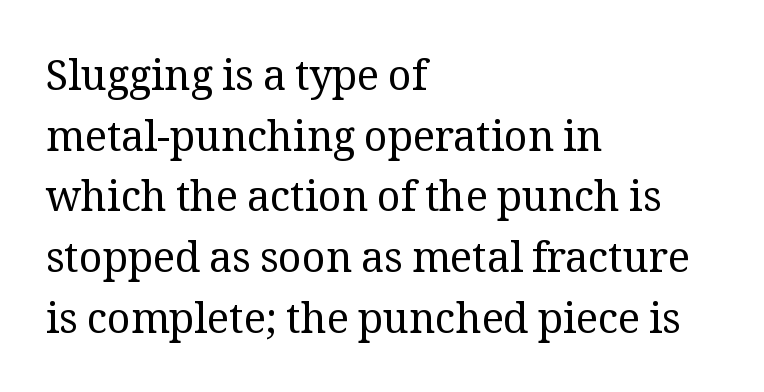
Counters stay open thanks to moderate or lighter strokes. Baseline-to-baseline distance is the conventional proportion of letter height. All the whitespace from short lines collects on the right. Spacing verdict: proportional, widths tailored to each character.
